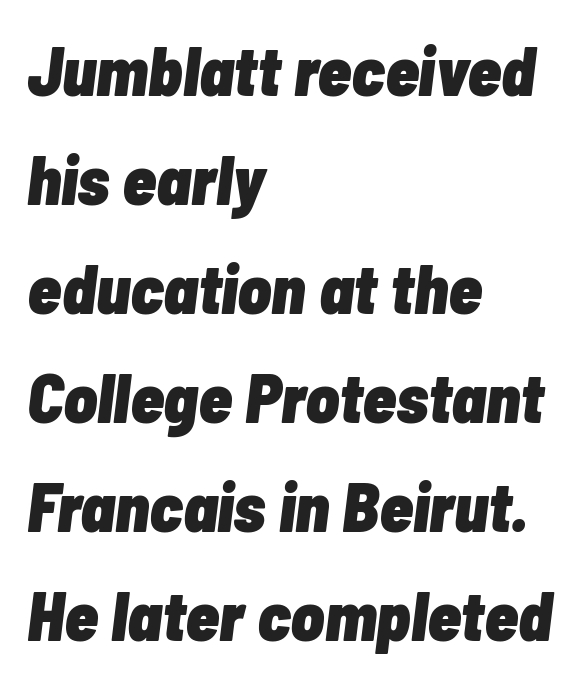
Style check: oblique. Left-aligned paragraph, ragged on the right. Honestly, there is no underline to notice here at all. How heavy is the stroke? Heavy — this is a bold. Each letter keeps its own natural width here, so spacing adapts to shape. A typesetter would call this zero additional tracking.
